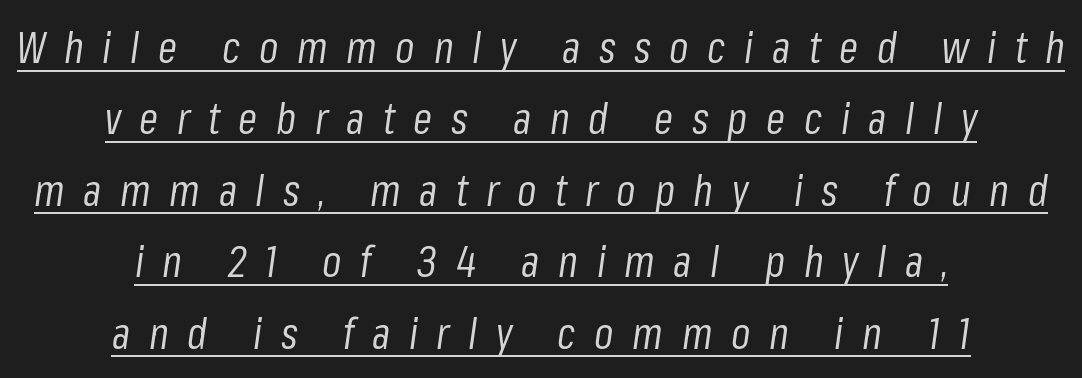
Q: Is the text bold? A: No.
Q: Is the text italic (slanted)? A: Yes, it leans right by about 8 degrees.
Q: Is the text underlined? A: Yes.
Q: How is the paragraph aligned? A: Centered.
Q: Is the spacing between letters normal or unusually wide? A: Unusually wide.
Q: Is the spacing between lines tight, normal or loose? A: Normal.
Q: Width (condensed, normal, or wide)? A: Condensed.
Q: Stroke contrast? A: Low.
Q: x-height? A: Medium.
Q: Monospaced? A: No.
